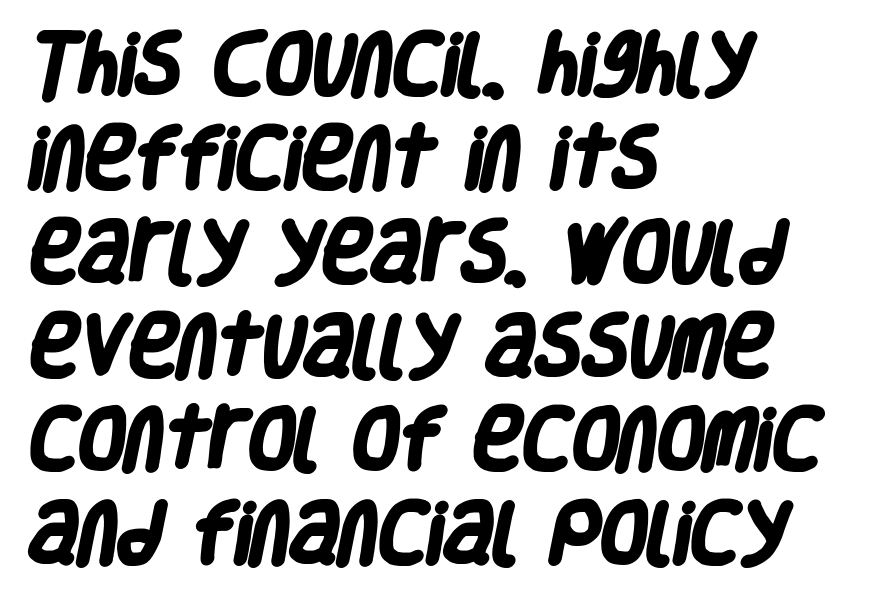
The image shows 68 px heavy, condensed sans-serif type; set left-aligned, normal line spacing (1.38x), normal letter spacing, not underlined; low stroke contrast and a large x-height.
